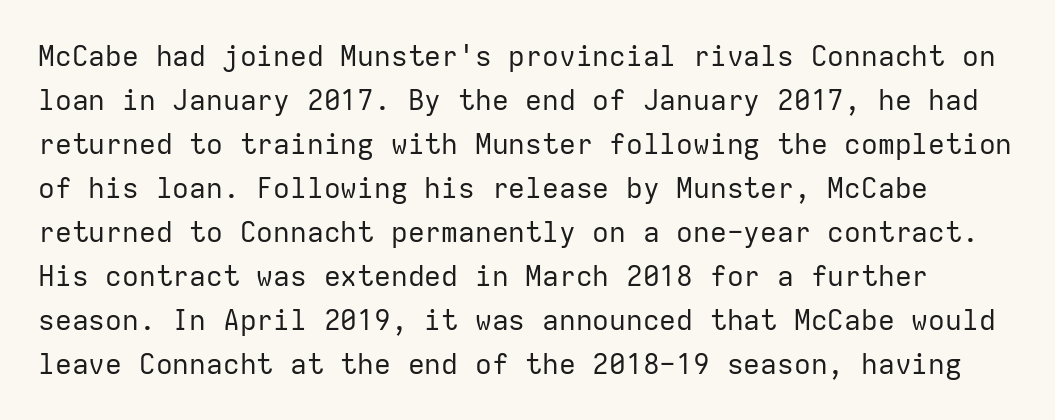
The passage shown has conventional tracking throughout. Unbolded letterforms with no extra heft. Descender tails drop into unmarked territory. Ascenders rise straight up at ninety degrees. The type family on display is of the sans-serif kind.
